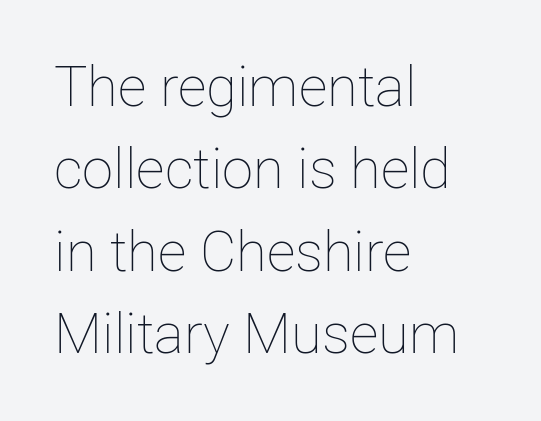
No italicization has been applied; the sample stays upright. Unmarked baselines from the first word to the last. Proportional: the letters do not fall into vertical columns. The gaps between neighbouring characters are ordinary and unremarkable.
